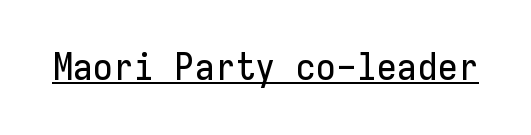
The image shows 37 px sans-serif type, upright, monospaced; set normal letter spacing, underlined; low stroke contrast and a medium x-height.
